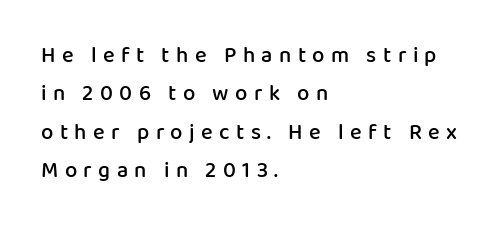
The image shows 22 px text type, upright; set left-aligned, line spacing 1.75x, unusually wide letter spacing (+0.29 em), not underlined.
